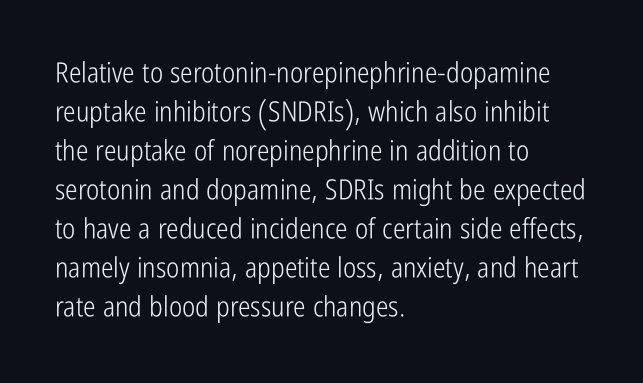
{"serif": "no", "italic": "no", "bold": "no", "weight": "light", "width": "condensed", "stroke_contrast": "low", "x_height": "medium", "monospaced": "no", "underline": "no", "align": "left", "line_spacing": "normal", "line_spacing_ratio": 1.39, "letter_spacing": "normal", "letter_spacing_em": 0.0, "glyph_px": 28}
